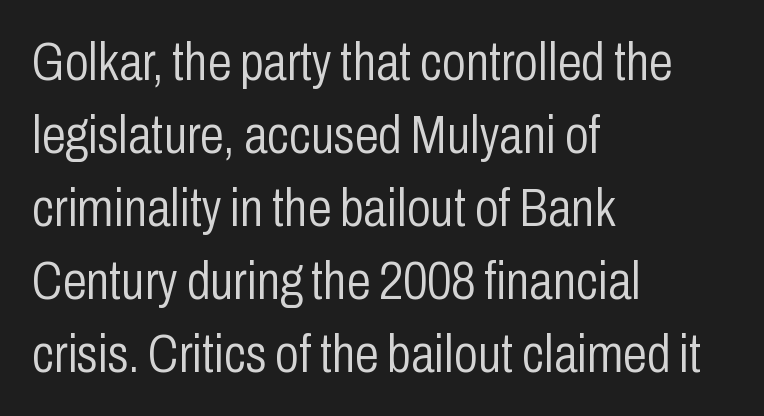
The image shows 54 px light, condensed sans-serif type, upright; set left-aligned, normal line spacing (1.35x), normal letter spacing, not underlined; low stroke contrast and a medium x-height.
